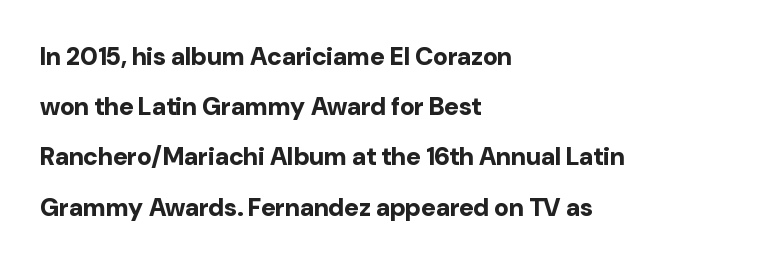
All the whitespace from short lines collects on the right. These words are printed bold, with thick strokes throughout. The rendering uses a large line-height, opening up the rows. Short note: letters normally spaced. Posture: upright roman. Descender tails drop into unmarked territory.
